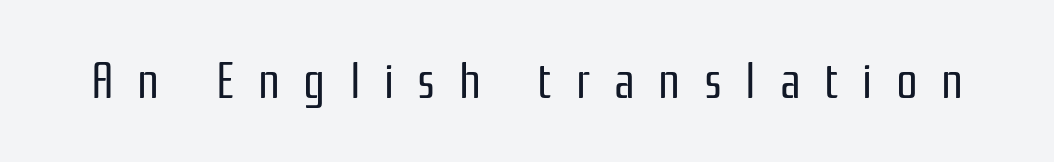
Each letter keeps its own natural width here, so spacing adapts to shape. The font's upright variant was chosen for this text. Plain, unruled lines of type. Grotesque or geometric, the face here clearly has no serifs.
